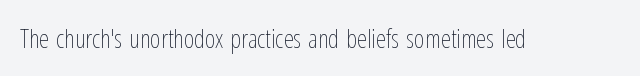
The image shows 26 px text type, upright; set normal letter spacing, not underlined.
